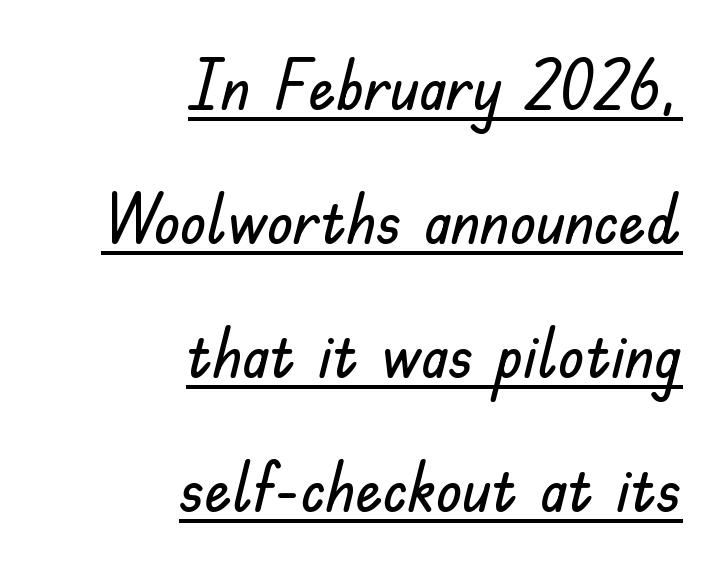
Reading down the block, your eye finds every line finishing at a fixed right position. This sample trades compactness for vertical openness between lines. The string is rendered with underlining switched on. A sans-serif font was chosen for this passage.
